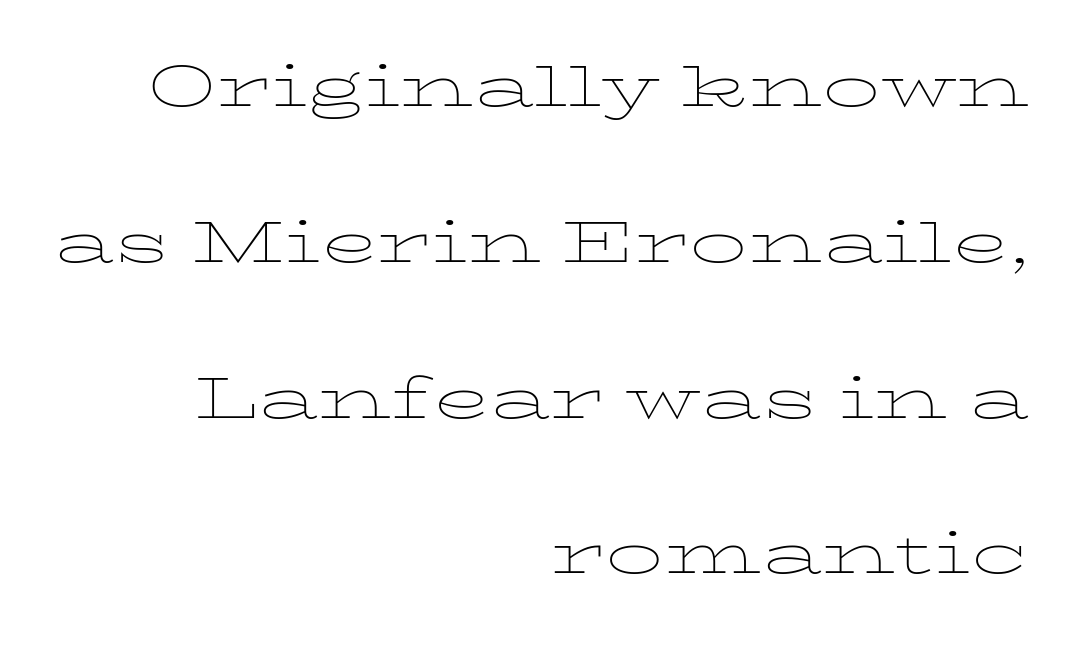
Q: Is the text bold? A: No.
Q: Is the text italic (slanted)? A: No, it is upright.
Q: Is the text underlined? A: No.
Q: How is the paragraph aligned? A: Right-aligned.
Q: Is the spacing between letters normal or unusually wide? A: Normal.
Q: Is the spacing between lines tight, normal or loose? A: Loose.
Q: Width (condensed, normal, or wide)? A: Wide.
Q: Stroke contrast? A: Low.
Q: x-height? A: Medium.
Q: Monospaced? A: No.
